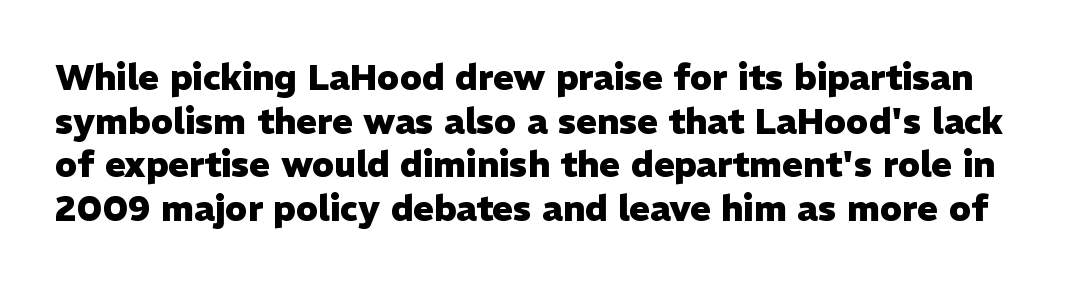
The image shows 35 px heavy sans-serif type, upright; set normal line spacing (1.25x), normal letter spacing, not underlined; low stroke contrast and a medium x-height.
